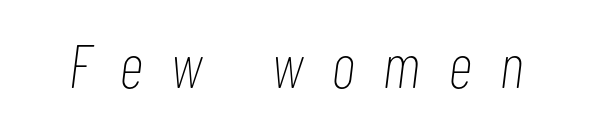
The image shows 62 px thin, condensed type, italic (leaning right); set unusually wide letter spacing (+0.47 em), not underlined; low stroke contrast and a medium x-height.
